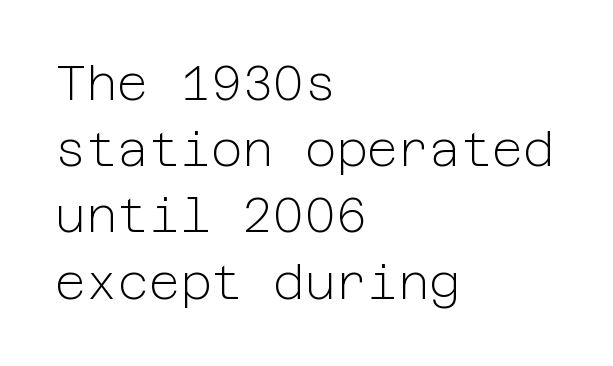
Q: Is the text bold? A: No.
Q: Is the text italic (slanted)? A: No, it is upright.
Q: Is the typeface a serif or a sans-serif typeface? A: Sans-serif.
Q: Is the text underlined? A: No.
Q: How is the paragraph aligned? A: Left-aligned.
Q: Is the spacing between letters normal or unusually wide? A: Normal.
Q: Is the spacing between lines tight, normal or loose? A: Normal.
Q: Width (condensed, normal, or wide)? A: Normal.
Q: Stroke contrast? A: Low.
Q: x-height? A: Medium.
